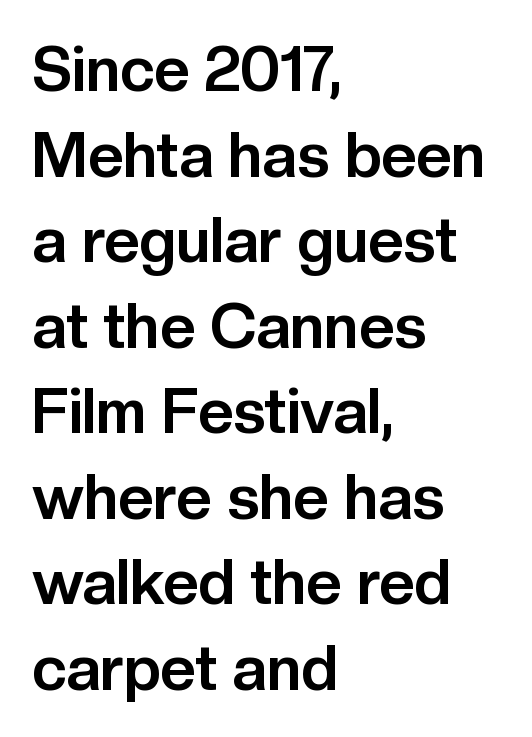
{"serif": "no", "italic": "no", "bold": "yes", "weight": "bold", "width": "normal", "stroke_contrast": "low", "x_height": "medium", "monospaced": "no", "underline": "no", "align": "left", "line_spacing": "normal", "line_spacing_ratio": 1.38, "letter_spacing": "normal", "letter_spacing_em": 0.0, "glyph_px": 62}
